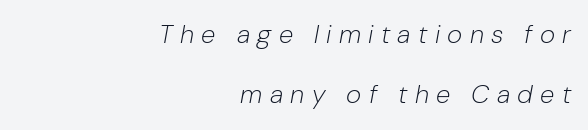
{"italic": "yes", "lean": "right", "slant_degrees": 10, "bold": "no", "underline": "no", "align": "right", "line_spacing": "loose", "line_spacing_ratio": 2.32, "letter_spacing": "wide", "letter_spacing_em": 0.28, "glyph_px": 26}
